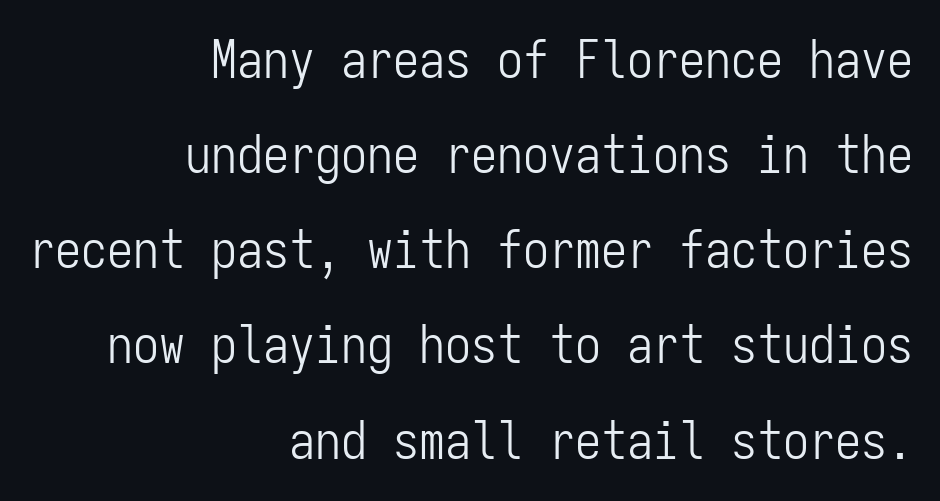
{"serif": "no", "italic": "no", "bold": "no", "weight": "light", "width": "condensed", "stroke_contrast": "low", "x_height": "medium", "monospaced": "yes", "underline": "no", "align": "right", "line_spacing_ratio": 1.83, "letter_spacing": "normal", "letter_spacing_em": 0.0, "glyph_px": 52}
